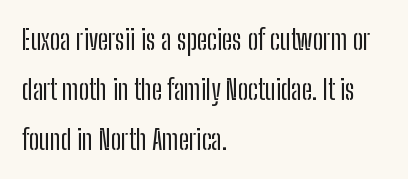
{"serif": "no", "italic": "no", "width": "condensed", "stroke_contrast": "low", "x_height": "medium", "monospaced": "no", "underline": "no", "align": "left", "line_spacing_ratio": 1.79, "letter_spacing": "normal", "letter_spacing_em": 0.0, "glyph_px": 28}
